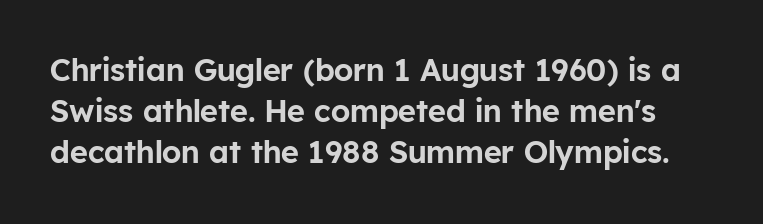
The image shows 31 px sans-serif type, upright; set normal line spacing (1.33x), normal letter spacing, not underlined; low stroke contrast and a medium x-height.
